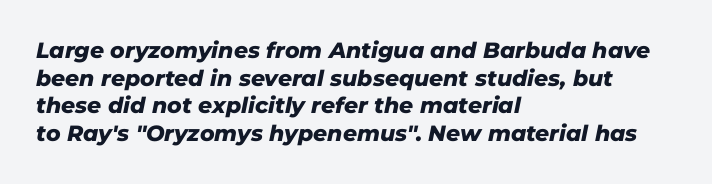
{"italic": "yes", "lean": "right", "slant_degrees": 11, "bold": "yes", "underline": "no", "align": "left", "line_spacing": "normal", "line_spacing_ratio": 1.26, "letter_spacing": "normal", "letter_spacing_em": 0.0, "glyph_px": 22}
